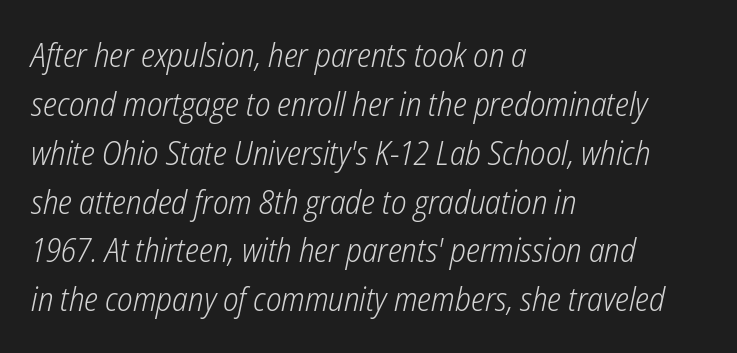
The image shows 33 px light, condensed type, italic (leaning right); set left-aligned, normal line spacing (1.48x), normal letter spacing, not underlined; low stroke contrast and a medium x-height.
